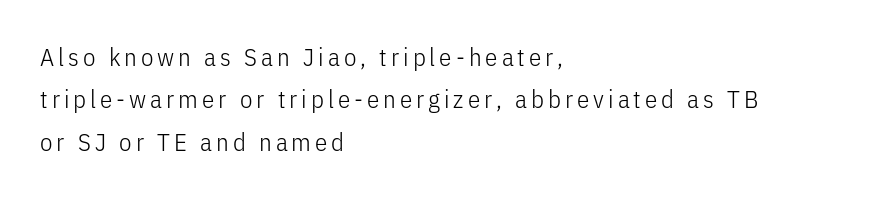
The image shows 25 px text type, upright; set left-aligned, normal line spacing (1.7x), not underlined.
